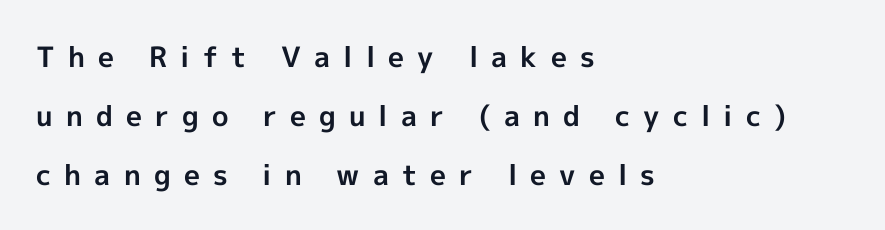
Bare-footed words on every line. Varying glyph widths throughout — classic text-font behaviour. The text was rendered using a sans face with plain stroke endings. The gaps between neighbouring characters are conspicuously large.
